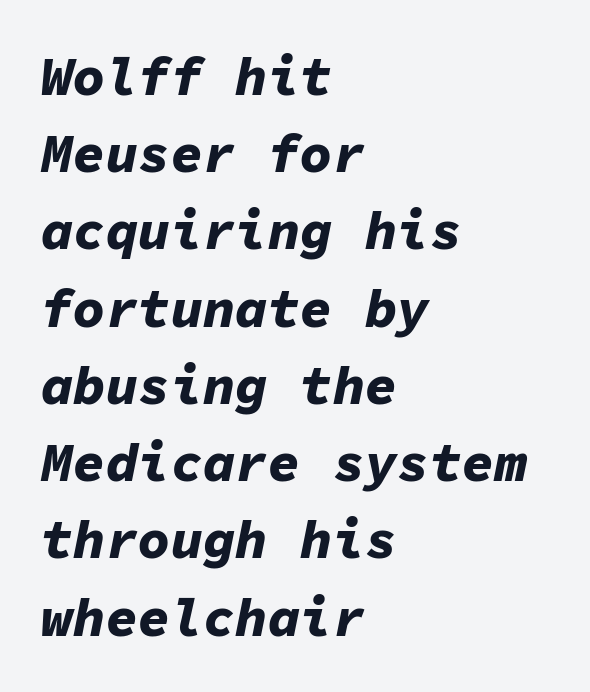
{"italic": "yes", "lean": "right", "slant_degrees": 11, "bold": "yes", "weight": "bold", "width": "normal", "stroke_contrast": "low", "x_height": "medium", "monospaced": "yes", "underline": "no", "align": "left", "line_spacing": "normal", "line_spacing_ratio": 1.43, "letter_spacing": "normal", "letter_spacing_em": 0.0, "glyph_px": 54}
